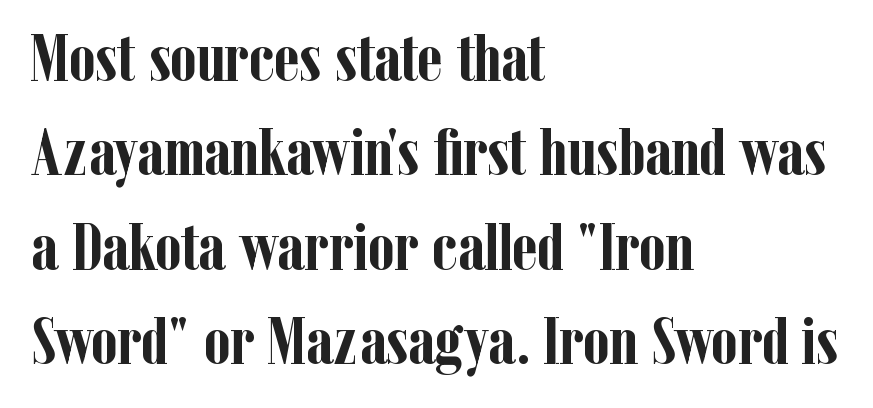
The image shows 67 px semibold, condensed serif type, upright; set left-aligned, normal line spacing (1.41x), normal letter spacing, not underlined; low stroke contrast and a medium x-height.
